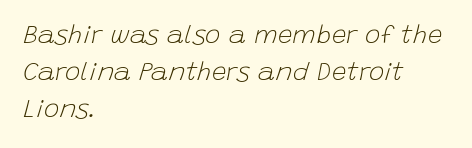
The image shows 26 px text type, italic (leaning right); set left-aligned, normal line spacing (1.43x), normal letter spacing, not underlined.
